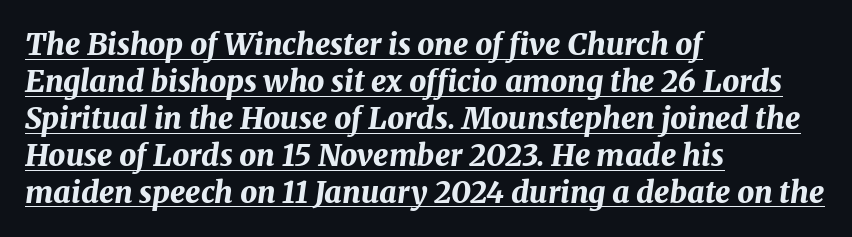
The image shows 30 px bold type, italic (leaning right); set left-aligned, line spacing 1.23x, normal letter spacing, underlined; medium stroke contrast and a medium x-height.
